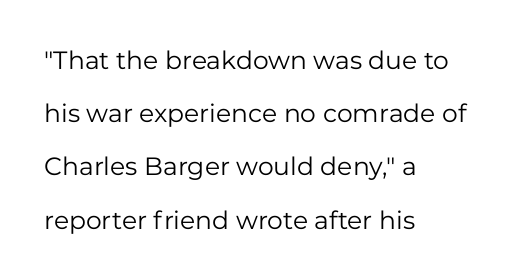
Q: Is the text bold? A: No.
Q: Is the text italic (slanted)? A: No, it is upright.
Q: Is the text underlined? A: No.
Q: How is the paragraph aligned? A: Left-aligned.
Q: Is the spacing between letters normal or unusually wide? A: Normal.
Q: Is the spacing between lines tight, normal or loose? A: Loose.
